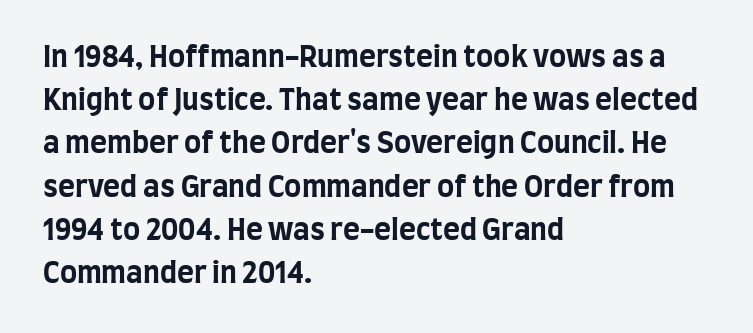
{"serif": "no", "italic": "no", "bold": "yes", "weight": "bold", "width": "condensed", "stroke_contrast": "low", "x_height": "large", "monospaced": "no", "underline": "no", "align": "left", "line_spacing": "normal", "line_spacing_ratio": 1.49, "letter_spacing": "normal", "letter_spacing_em": 0.0, "glyph_px": 29}
